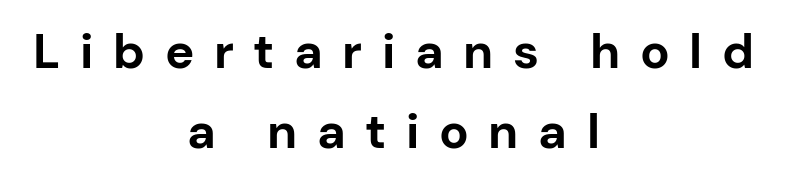
The image shows 49 px bold sans-serif type, upright; set centered, normal line spacing (1.64x), unusually wide letter spacing (+0.4 em), not underlined; low stroke contrast and a medium x-height.
